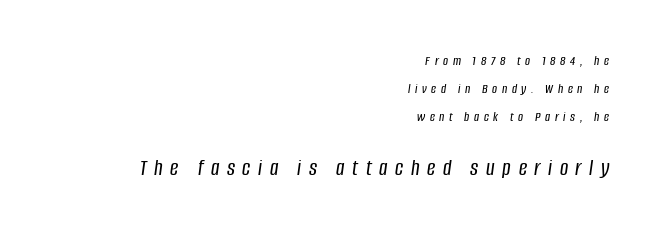
Q: Is the text italic (slanted)? A: Yes, it leans right by about 8 degrees.
Q: Is the text underlined? A: No.
Q: How is the paragraph aligned? A: Right-aligned.
Q: Is the spacing between letters normal or unusually wide? A: Unusually wide.
Q: Is the spacing between lines tight, normal or loose? A: Loose.
Q: Which block of text is set in a larger size, the first (top) or the second (bottom)? A: The second (bottom) one.
